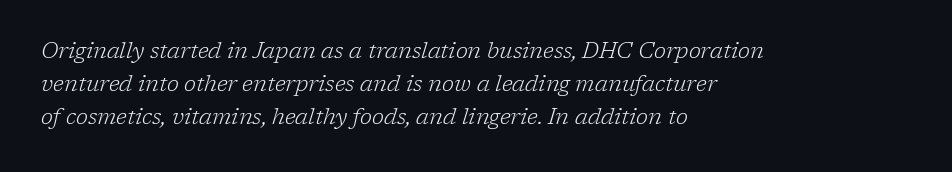
{"italic": "yes", "lean": "right", "slant_degrees": 17, "bold": "no", "underline": "no", "align": "left", "line_spacing": "normal", "line_spacing_ratio": 1.51, "letter_spacing": "normal", "letter_spacing_em": 0.0, "glyph_px": 22}
